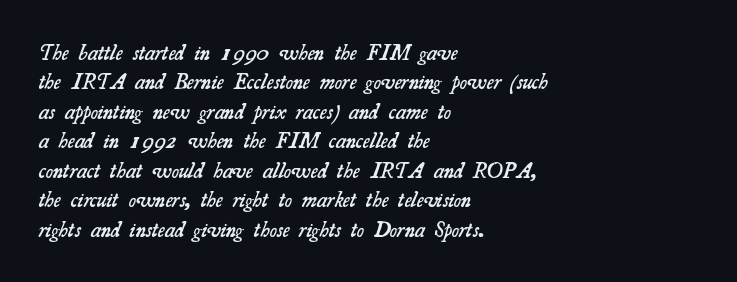
Q: Is the text bold? A: Semi-bold.
Q: Is the text underlined? A: No.
Q: How is the paragraph aligned? A: Left-aligned.
Q: Is the spacing between letters normal or unusually wide? A: Normal.
Q: Is the spacing between lines tight, normal or loose? A: Normal.
